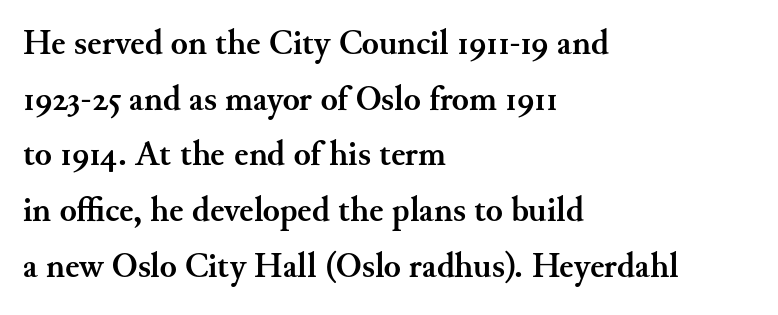
{"serif": "yes", "italic": "no", "bold": "yes", "weight": "semibold", "width": "normal", "stroke_contrast": "medium", "x_height": "small", "monospaced": "no", "underline": "no", "align": "left", "line_spacing": "normal", "line_spacing_ratio": 1.59, "letter_spacing": "normal", "letter_spacing_em": 0.0, "glyph_px": 35}
